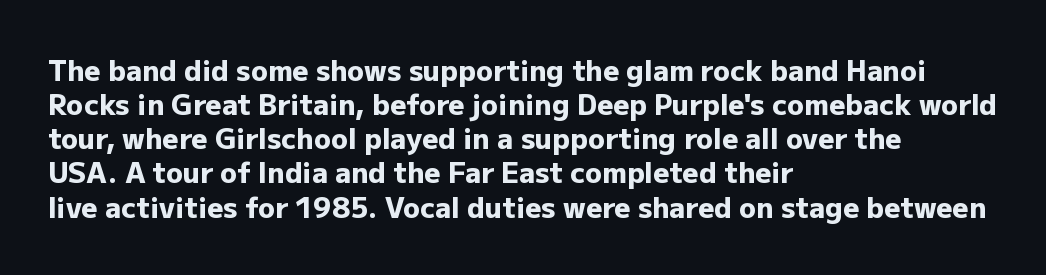
Q: Is the text bold? A: Yes.
Q: Is the text italic (slanted)? A: No, it is upright.
Q: Is the typeface a serif or a sans-serif typeface? A: Sans-serif.
Q: Is the text underlined? A: No.
Q: How is the paragraph aligned? A: Left-aligned.
Q: Is the spacing between letters normal or unusually wide? A: Normal.
Q: Width (condensed, normal, or wide)? A: Normal.
Q: Stroke contrast? A: Low.
Q: x-height? A: Medium.
Q: Monospaced? A: No.
